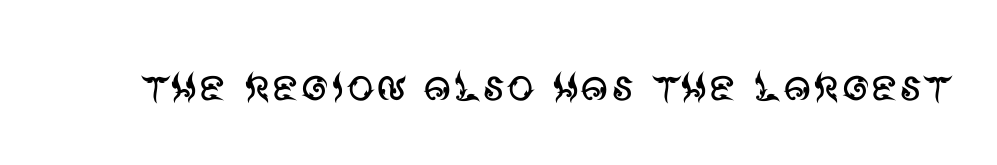
Words float on clear page, feet unadorned. The face used here is proportionally spaced, like ordinary book or web type. Serif or sans? Sans — the stroke terminals are bare. Characters follow at the spacing the type designer built in. Does the lettering tilt? It doesn't — this is upright.
